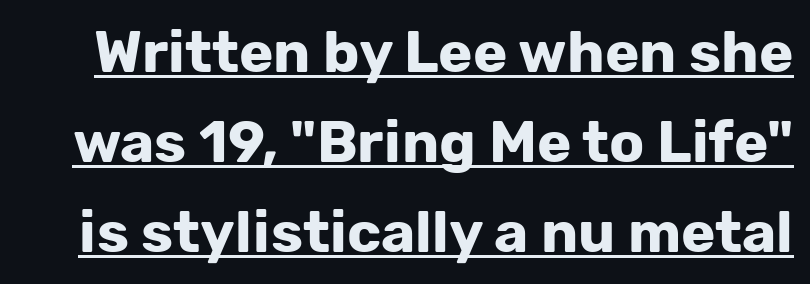
{"serif": "no", "italic": "no", "bold": "yes", "weight": "bold", "width": "normal", "stroke_contrast": "low", "x_height": "medium", "monospaced": "no", "underline": "yes", "line_spacing": "normal", "line_spacing_ratio": 1.55, "letter_spacing": "normal", "letter_spacing_em": 0.0, "glyph_px": 58}
